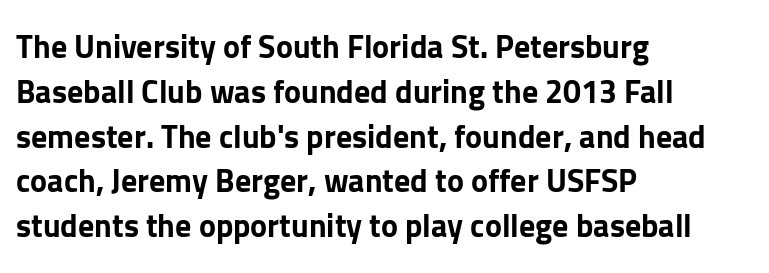
The letters sit at their default tracking, neither squeezed nor spread. The ragged edge is on the right, which tells us the setting is flush left. Vertical strokes here are truly vertical. Anything drawn beneath the words? Only blank space.
